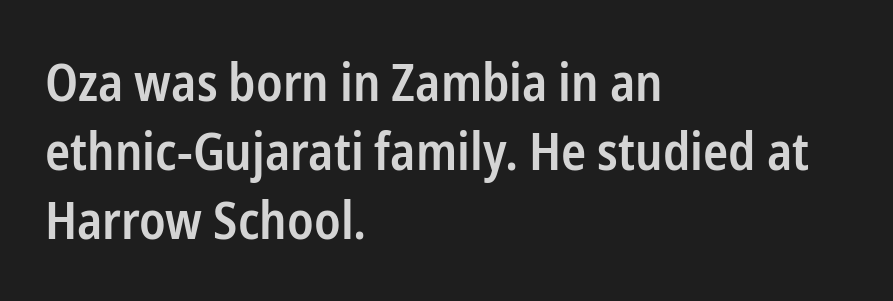
{"serif": "no", "italic": "no", "bold": "semi", "weight": "semibold", "width": "condensed", "stroke_contrast": "low", "x_height": "medium", "monospaced": "no", "underline": "no", "align": "left", "line_spacing": "normal", "line_spacing_ratio": 1.33, "letter_spacing": "normal", "letter_spacing_em": 0.0, "glyph_px": 52}
